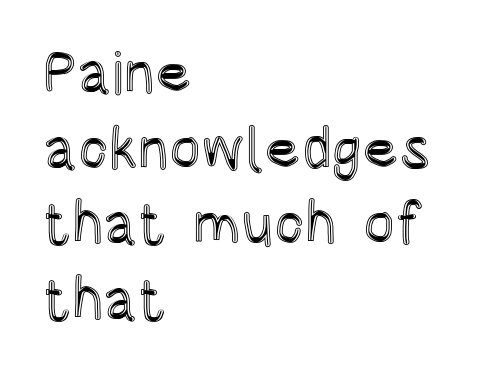
The image shows 59 px condensed type, upright; set left-aligned, normal line spacing (1.28x), normal letter spacing, not underlined; a large x-height.
